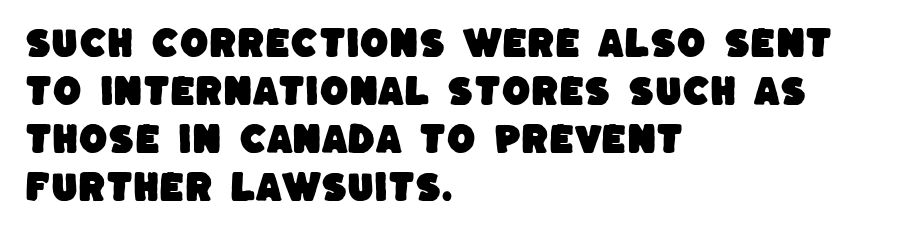
The image shows 33 px sans-serif type; set left-aligned, normal line spacing (1.45x), normal letter spacing, not underlined; low stroke contrast and a large x-height.
